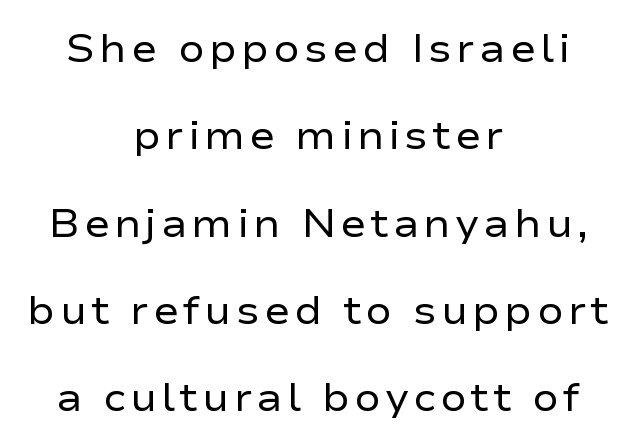
The image shows 39 px regular-weight, wide sans-serif type, upright; set centered, loose line spacing (2.24x), not underlined; low stroke contrast and a medium x-height.
